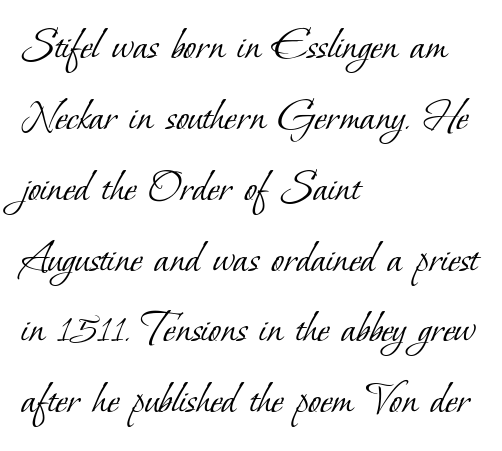
{"serif": "yes", "bold": "no", "weight": "light", "width": "normal", "stroke_contrast": "low", "x_height": "small", "monospaced": "no", "underline": "no", "align": "left", "line_spacing": "normal", "line_spacing_ratio": 1.54, "letter_spacing": "normal", "letter_spacing_em": 0.0, "glyph_px": 46}
